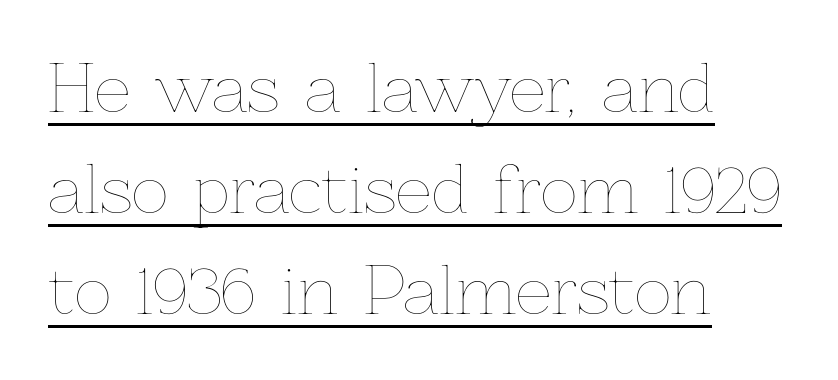
The text block is weighted toward the left margin, trailing off unevenly rightward. These lines sit exactly where default settings would place them. This is roman type, the default non-slanted kind. This is underlined copy, the kind a proofreader might mark for attention.
